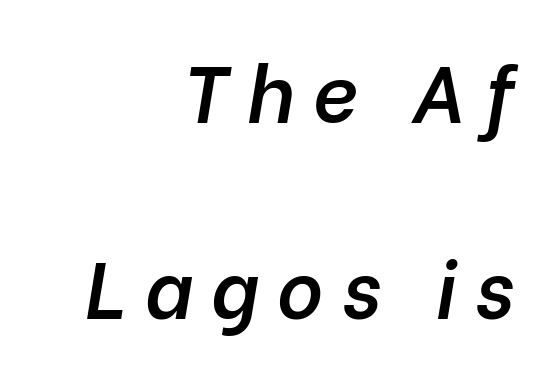
{"italic": "yes", "lean": "right", "slant_degrees": 10, "bold": "semi", "weight": "semibold", "width": "normal", "stroke_contrast": "low", "x_height": "medium", "monospaced": "no", "underline": "no", "align": "right", "line_spacing": "loose", "line_spacing_ratio": 2.48, "letter_spacing": "wide", "letter_spacing_em": 0.23, "glyph_px": 79}
